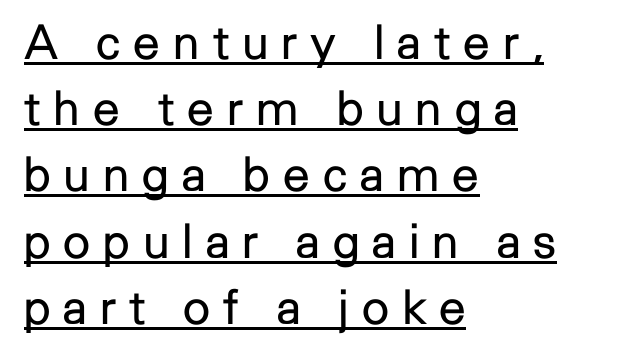
Q: Is the text bold? A: No.
Q: Is the text italic (slanted)? A: No, it is upright.
Q: Is the typeface a serif or a sans-serif typeface? A: Sans-serif.
Q: Is the text underlined? A: Yes.
Q: How is the paragraph aligned? A: Left-aligned.
Q: Is the spacing between letters normal or unusually wide? A: Unusually wide.
Q: Is the spacing between lines tight, normal or loose? A: Normal.
Q: Width (condensed, normal, or wide)? A: Normal.
Q: Stroke contrast? A: Low.
Q: x-height? A: Medium.
Q: Monospaced? A: No.
